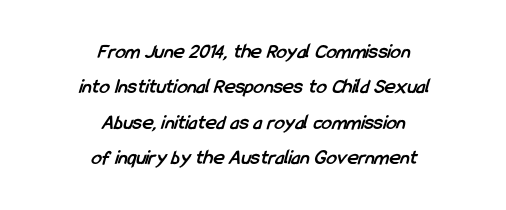
The image shows 21 px bold type; set centered, normal line spacing (1.68x), normal letter spacing, not underlined.
